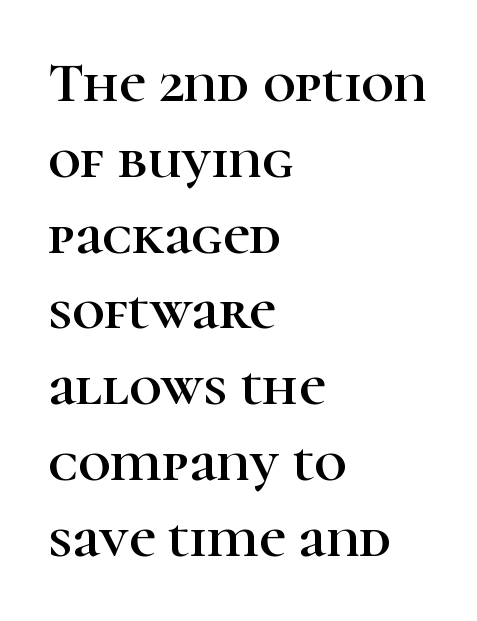
Q: Is the text italic (slanted)? A: No, it is upright.
Q: Is the typeface a serif or a sans-serif typeface? A: Serif.
Q: Is the text underlined? A: No.
Q: How is the paragraph aligned? A: Left-aligned.
Q: Is the spacing between letters normal or unusually wide? A: Normal.
Q: Is the spacing between lines tight, normal or loose? A: Normal.
Q: Width (condensed, normal, or wide)? A: Normal.
Q: Stroke contrast? A: High.
Q: x-height? A: Medium.
Q: Monospaced? A: No.
